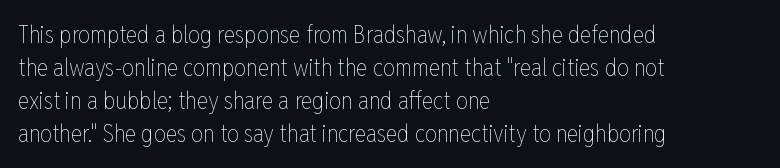
The image shows 24 px text type, upright; set left-aligned, normal line spacing (1.38x), normal letter spacing, not underlined.
